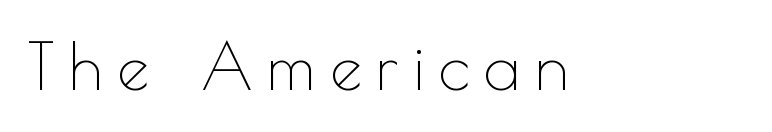
The image shows 64 px thin sans-serif type, upright; set unusually wide letter spacing (+0.23 em), not underlined; a small x-height.
